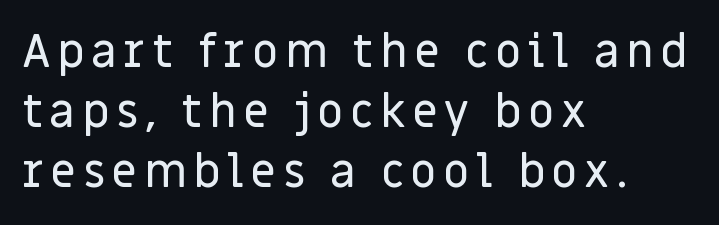
{"serif": "no", "italic": "no", "width": "normal", "stroke_contrast": "low", "x_height": "large", "monospaced": "no", "underline": "no", "align": "left", "line_spacing": "normal", "line_spacing_ratio": 1.3, "glyph_px": 46}
